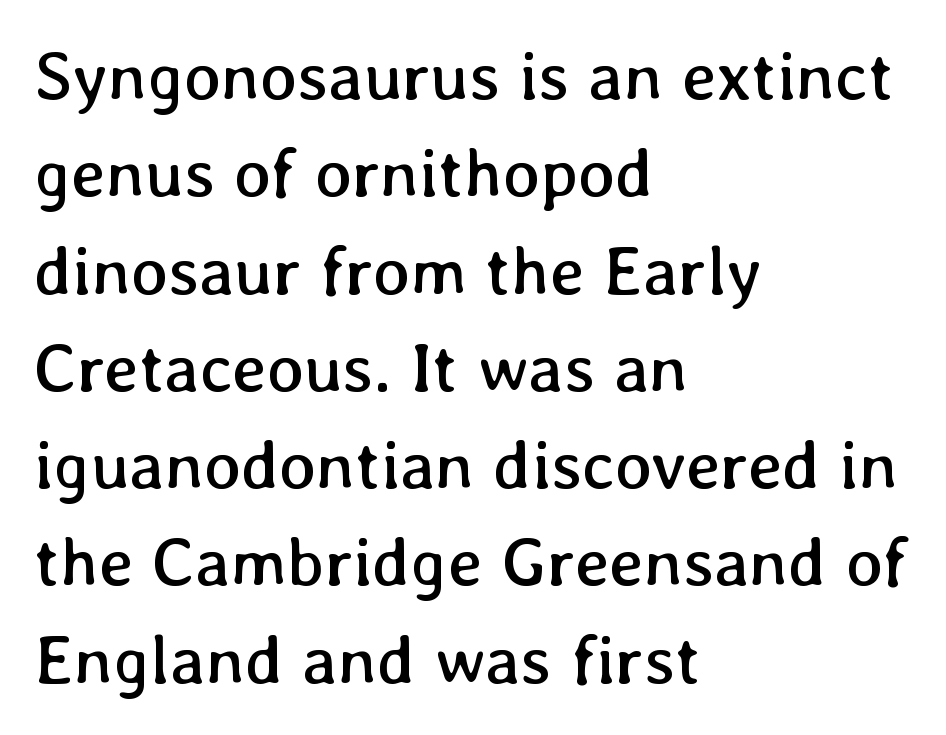
The type is set solid horizontally, with unmodified tracking. A typesetter would call this leading conventional body-copy spacing. The specimen reads as upright at a glance. Typeset ragged right — the left edge is the straight one. Descenders are the only things crossing below the line. Each letter keeps its own natural width here, so spacing adapts to shape.
